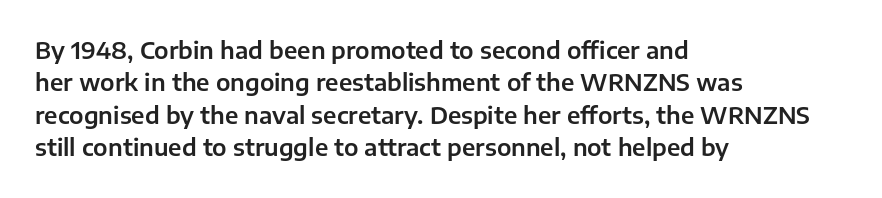
The image shows 23 px text type, upright; set left-aligned, normal line spacing (1.41x), normal letter spacing, not underlined.
